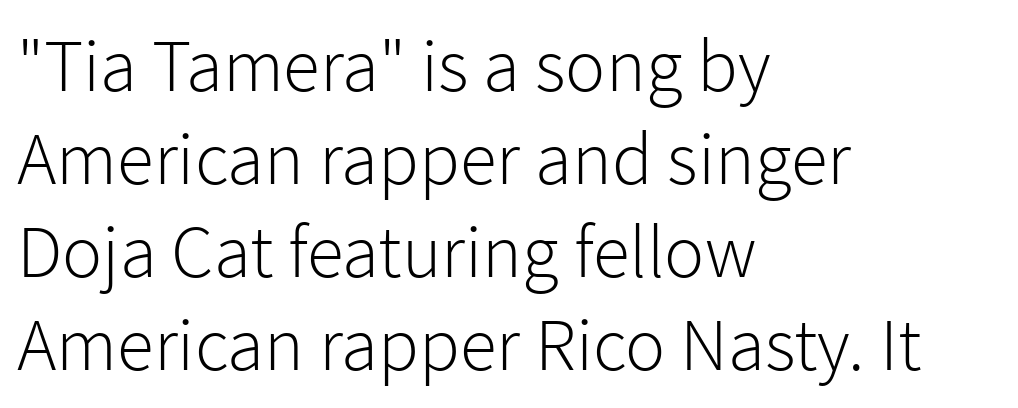
The passage shown is typeset with a sans-serif family. The type is set solid horizontally, with unmodified tracking. Stem width sits at or under what a default text font uses. These lines are set flush left with a ragged right edge.
